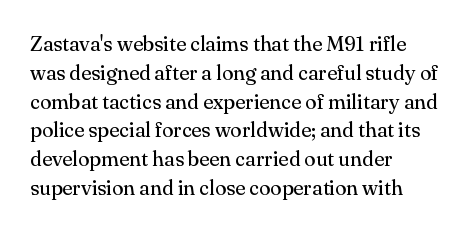
Each new line begins a customary step beneath the previous one. Stems here are at most as thick as an everyday book face. Words appear dense and cohesive because spacing is normal. Descenders hang freely into open space. The axis of the letterforms is exactly vertical.
